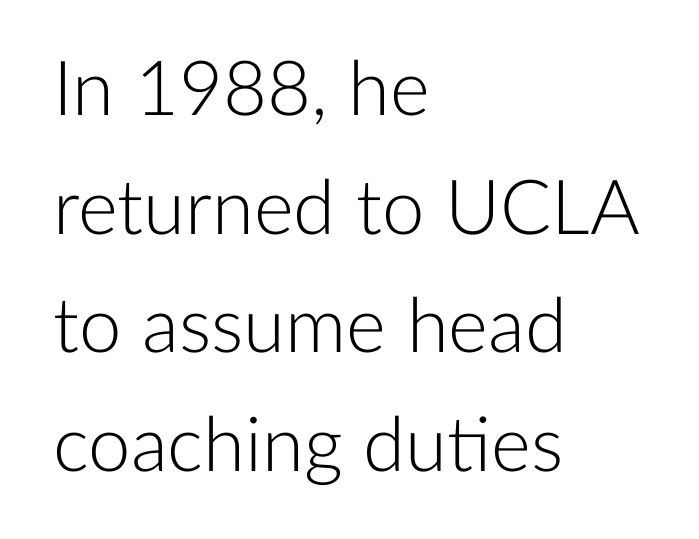
The image shows 76 px light sans-serif type, upright; set left-aligned, normal line spacing (1.56x), normal letter spacing, not underlined; low stroke contrast and a medium x-height.
